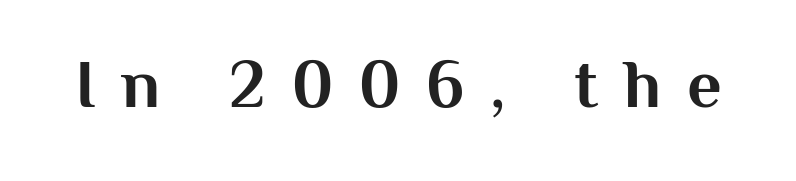
The image shows 68 px bold sans-serif type, upright; set unusually wide letter spacing (+0.38 em), not underlined; medium stroke contrast and a medium x-height.
